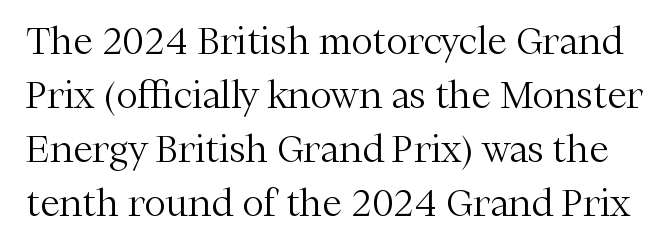
{"serif": "yes", "italic": "no", "bold": "no", "weight": "light", "width": "normal", "stroke_contrast": "medium", "x_height": "medium", "monospaced": "no", "underline": "no", "line_spacing": "normal", "line_spacing_ratio": 1.5, "letter_spacing": "normal", "letter_spacing_em": 0.0, "glyph_px": 36}
